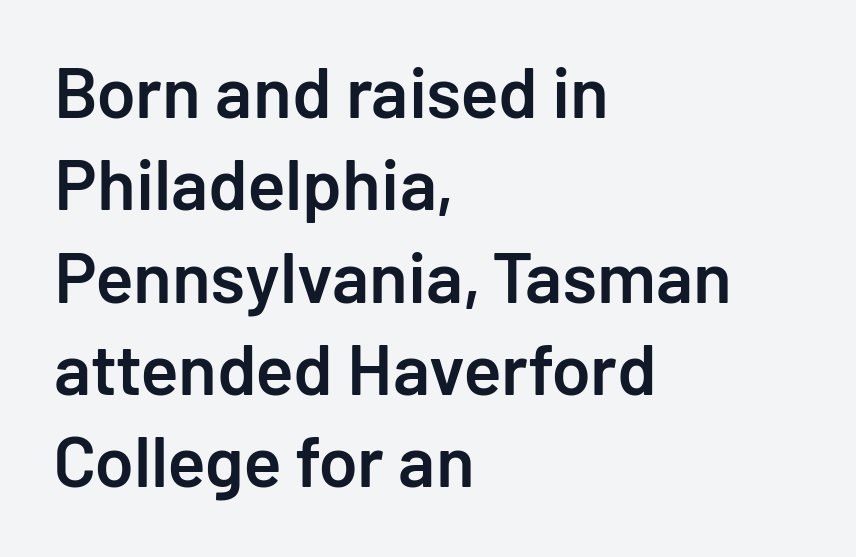
Q: Is the text bold? A: Semi-bold.
Q: Is the text italic (slanted)? A: No, it is upright.
Q: Is the typeface a serif or a sans-serif typeface? A: Sans-serif.
Q: Is the text underlined? A: No.
Q: How is the paragraph aligned? A: Left-aligned.
Q: Is the spacing between letters normal or unusually wide? A: Normal.
Q: Is the spacing between lines tight, normal or loose? A: Normal.
Q: Width (condensed, normal, or wide)? A: Normal.
Q: Stroke contrast? A: Low.
Q: x-height? A: Medium.
Q: Monospaced? A: No.
